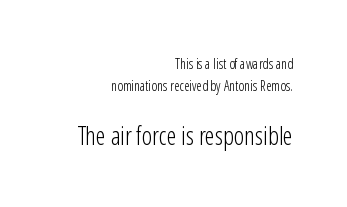
{"italic": "no", "bold": "no", "underline": "no", "align": "right", "line_spacing": "normal", "line_spacing_ratio": 1.57, "letter_spacing": "normal", "letter_spacing_em": 0.0, "larger_block": "second", "size_ratio": 1.79, "glyph_px": 25}
